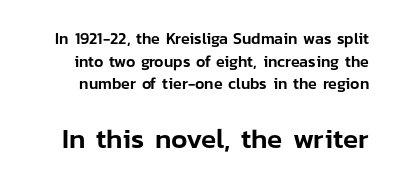
Varying glyph widths throughout — classic text-font behaviour. Honestly, the row spacing looks completely unremarkable. Tall strokes in this sample are plumb rather than angled. Just letters on the line, the space beneath them empty.
